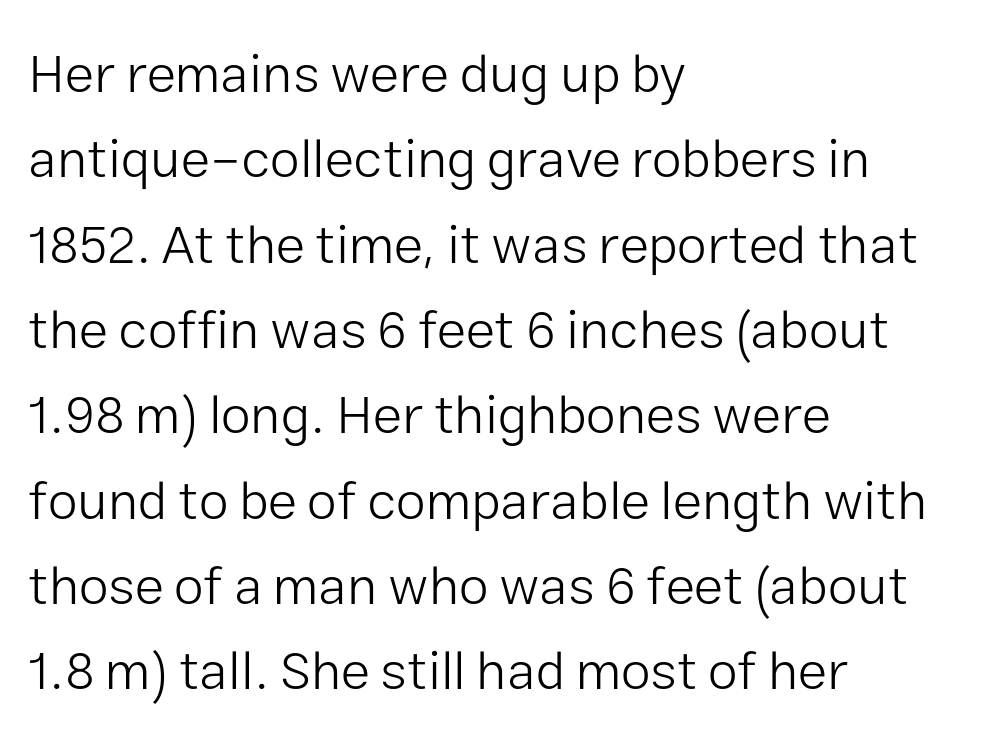
{"serif": "no", "italic": "no", "bold": "no", "weight": "light", "width": "normal", "stroke_contrast": "low", "x_height": "medium", "monospaced": "no", "underline": "no", "align": "left", "line_spacing": "normal", "line_spacing_ratio": 1.58, "letter_spacing": "normal", "letter_spacing_em": 0.0, "glyph_px": 54}
